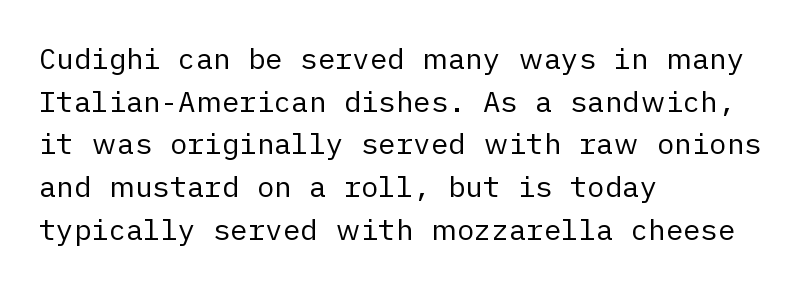
Notice how descenders clear the ascenders below comfortably — that's standard leading. The typesetter chose a ragged-right arrangement here. Rendered with straight, roman letterforms. Plain, unruled lines of type. Is the letter spacing exaggerated? No — it looks like the ordinary default.
